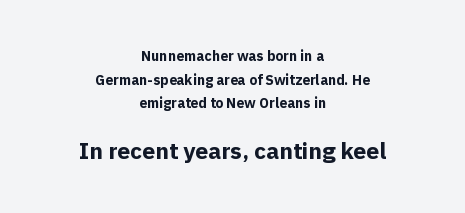
{"italic": "no", "bold": "yes", "underline": "no", "align": "center", "line_spacing": "normal", "line_spacing_ratio": 1.69, "letter_spacing": "normal", "letter_spacing_em": 0.0, "larger_block": "second", "size_ratio": 1.64, "glyph_px": 23}
